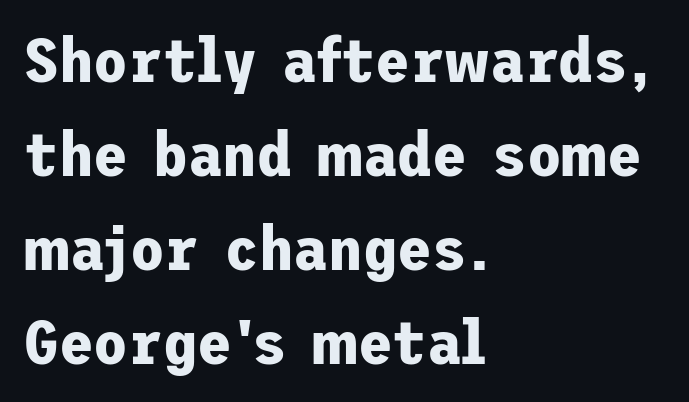
Q: Is the text bold? A: Yes.
Q: Is the text italic (slanted)? A: No, it is upright.
Q: Is the typeface a serif or a sans-serif typeface? A: Sans-serif.
Q: Is the text underlined? A: No.
Q: How is the paragraph aligned? A: Left-aligned.
Q: Is the spacing between letters normal or unusually wide? A: Normal.
Q: Is the spacing between lines tight, normal or loose? A: Normal.
Q: Width (condensed, normal, or wide)? A: Normal.
Q: Stroke contrast? A: Low.
Q: x-height? A: Medium.
